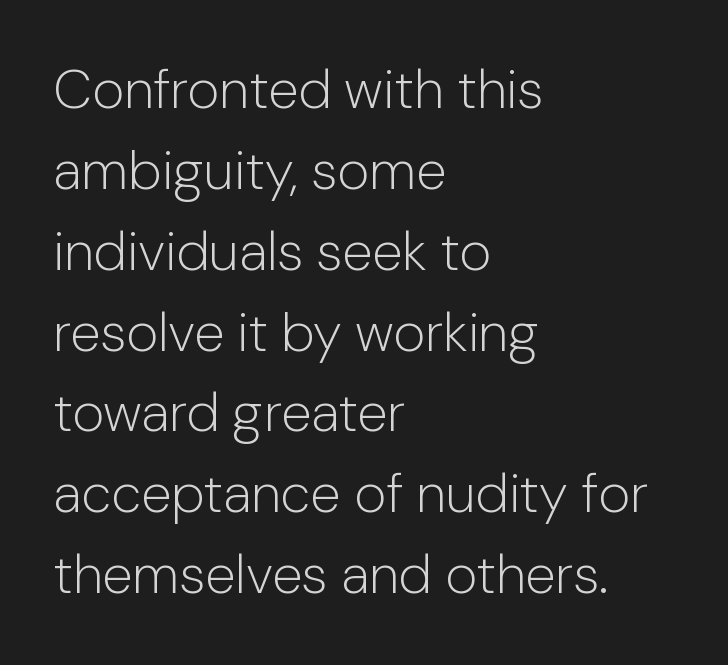
Q: Is the text bold? A: No.
Q: Is the text italic (slanted)? A: No, it is upright.
Q: Is the typeface a serif or a sans-serif typeface? A: Sans-serif.
Q: Is the text underlined? A: No.
Q: How is the paragraph aligned? A: Left-aligned.
Q: Is the spacing between letters normal or unusually wide? A: Normal.
Q: Is the spacing between lines tight, normal or loose? A: Normal.
Q: Width (condensed, normal, or wide)? A: Normal.
Q: Stroke contrast? A: Low.
Q: x-height? A: Medium.
Q: Monospaced? A: No.
